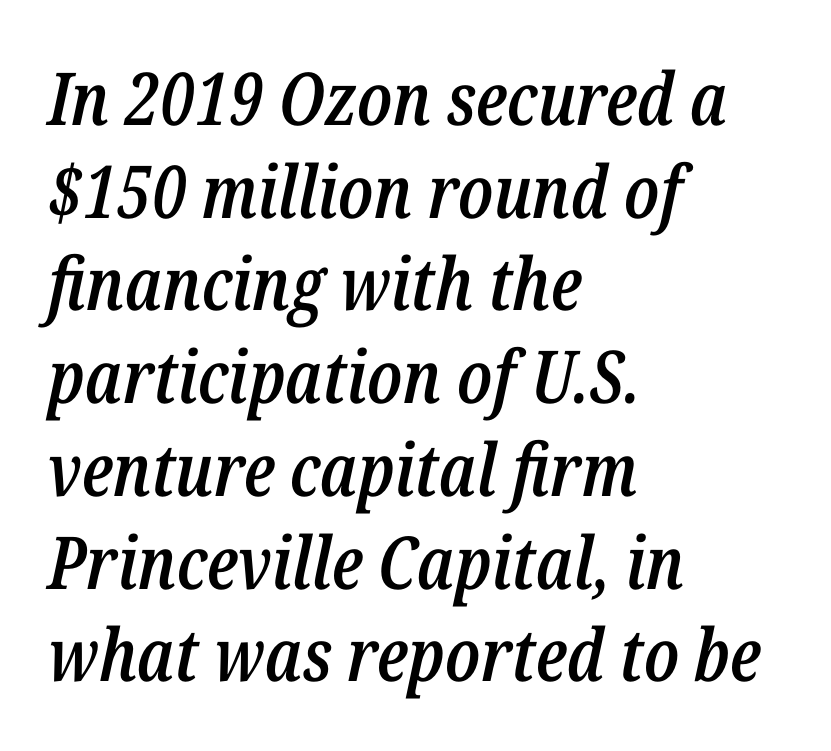
Compared with typical paragraphs, the rows here are spaced about the same. The passage shown is semibold, sitting just below true bold. The passage shown is not underscored anywhere. Compared with ordinary roman type, these characters are visibly tilted.
